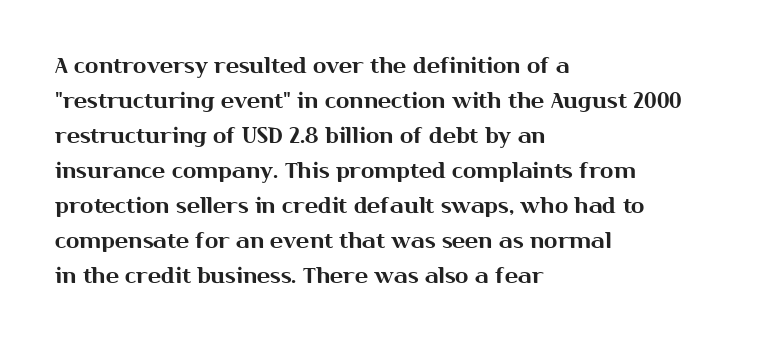
Q: Is the text italic (slanted)? A: No, it is upright.
Q: Is the text underlined? A: No.
Q: How is the paragraph aligned? A: Left-aligned.
Q: Is the spacing between letters normal or unusually wide? A: Normal.
Q: Is the spacing between lines tight, normal or loose? A: Normal.
